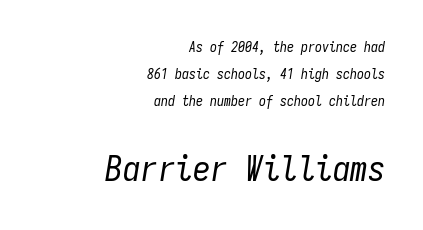
The image shows 35 px regular-weight, condensed type, italic (leaning right), monospaced; set right-aligned, loose line spacing (1.94x), normal letter spacing, not underlined; the second (bottom) block is 2.5x larger; low stroke contrast and a medium x-height.
